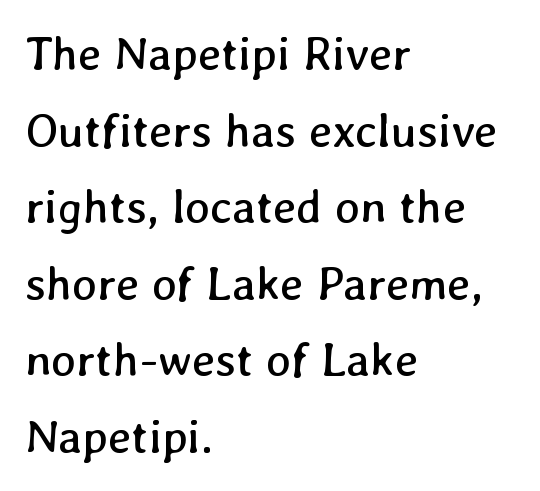
The image shows 47 px regular-weight type; set left-aligned, normal line spacing (1.63x), normal letter spacing, not underlined; low stroke contrast and a medium x-height.
